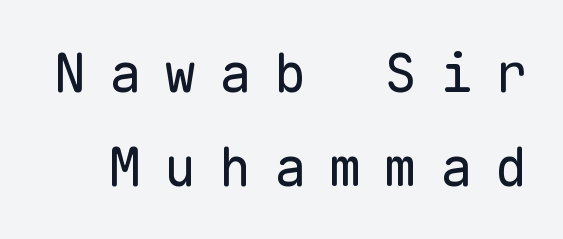
The image shows 54 px regular-weight sans-serif type, upright, monospaced; set line spacing 1.74x, unusually wide letter spacing (+0.42 em), not underlined; low stroke contrast and a medium x-height.
